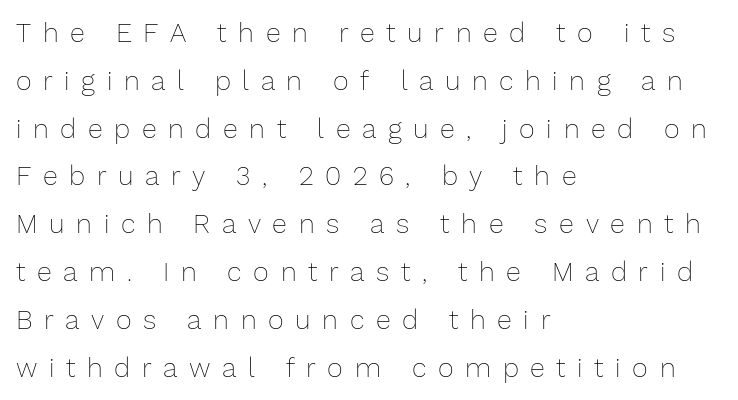
{"italic": "no", "bold": "no", "underline": "no", "align": "left", "line_spacing_ratio": 1.77, "letter_spacing": "wide", "letter_spacing_em": 0.43, "glyph_px": 27}
